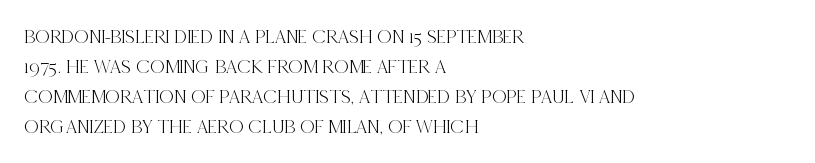
The image shows 20 px text type, upright; set left-aligned, normal line spacing (1.5x), normal letter spacing, not underlined.
